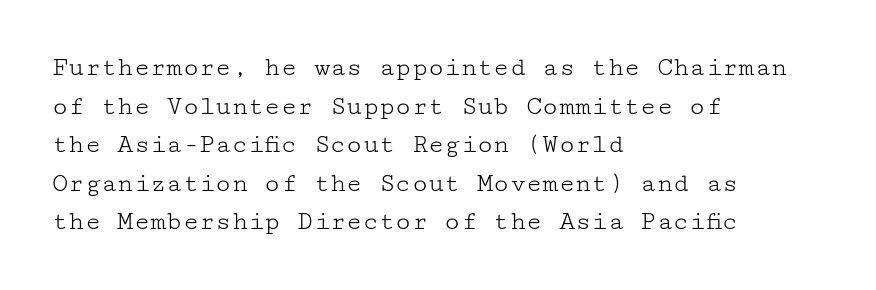
Q: Is the text bold? A: No.
Q: Is the text italic (slanted)? A: No, it is upright.
Q: Is the text underlined? A: No.
Q: How is the paragraph aligned? A: Left-aligned.
Q: Is the spacing between letters normal or unusually wide? A: Normal.
Q: Is the spacing between lines tight, normal or loose? A: Normal.
